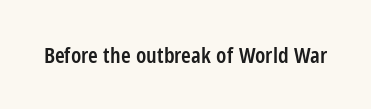
There is no visible air inserted between adjacent glyphs. The characters look somewhat weighty, a semibold short of true bold. Check the space under the baseline: it is left empty. Ascenders rise straight up at ninety degrees.
